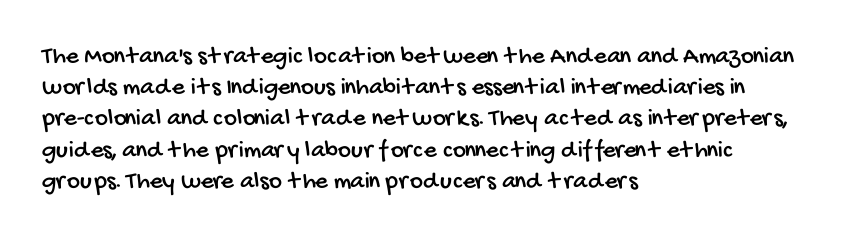
The image shows 25 px text type; set left-aligned, normal line spacing (1.25x), normal letter spacing, not underlined.
